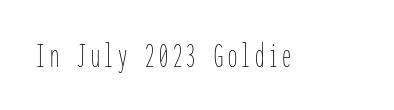
The image shows 36 px thin, condensed type, upright, monospaced; set not underlined; low stroke contrast and a medium x-height.
